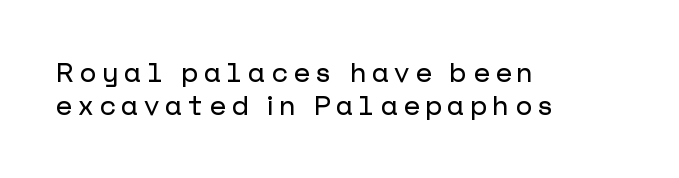
Posture: vertical. A student would call this left alignment; a typographer would say flush left, rag right. A typesetter would call this heavily tracked-out type. A clean baseline with only descenders dipping below it.
